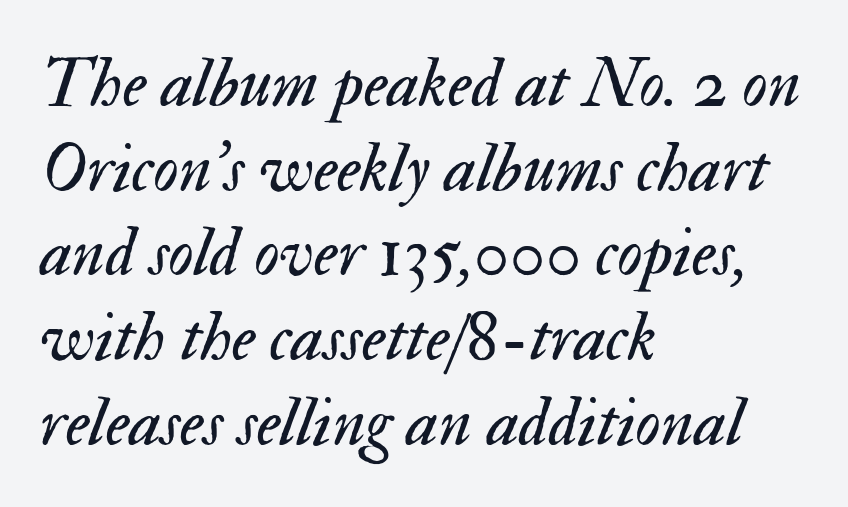
{"italic": "yes", "lean": "right", "slant_degrees": 17, "bold": "no", "weight": "regular", "width": "normal", "stroke_contrast": "medium", "x_height": "small", "monospaced": "no", "underline": "no", "align": "left", "line_spacing_ratio": 1.21, "letter_spacing": "normal", "letter_spacing_em": 0.0, "glyph_px": 70}
